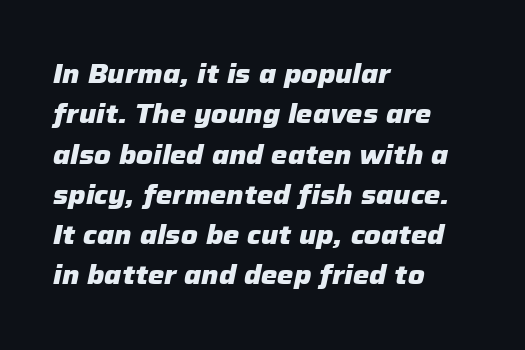
Typographic density is high because the face is bold. Underline: absent. This rendering uses left alignment, leaving the right contour irregular. Compared with ordinary roman type, these characters are visibly tilted. Is the letter spacing exaggerated? No — it looks like the ordinary default.
